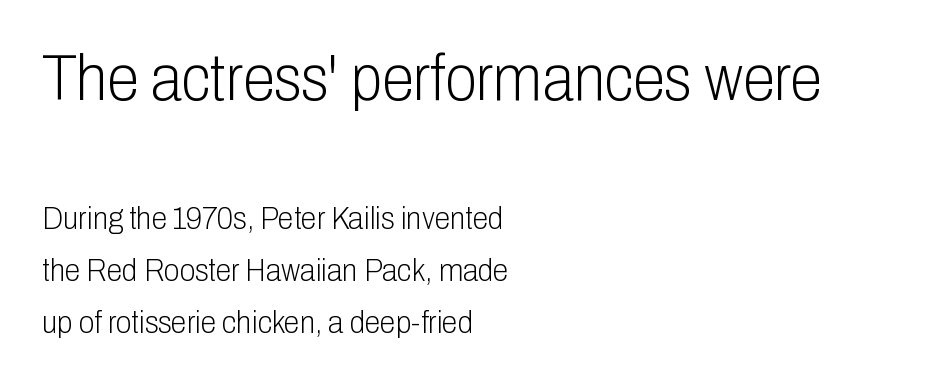
Q: Is the text bold? A: No.
Q: Is the text italic (slanted)? A: No, it is upright.
Q: Is the typeface a serif or a sans-serif typeface? A: Sans-serif.
Q: Is the text underlined? A: No.
Q: How is the paragraph aligned? A: Left-aligned.
Q: Is the spacing between letters normal or unusually wide? A: Normal.
Q: Is the spacing between lines tight, normal or loose? A: Normal.
Q: Which block of text is set in a larger size, the first (top) or the second (bottom)? A: The first (top) one.
Q: Width (condensed, normal, or wide)? A: Condensed.
Q: Stroke contrast? A: Low.
Q: x-height? A: Medium.
Q: Monospaced? A: No.
